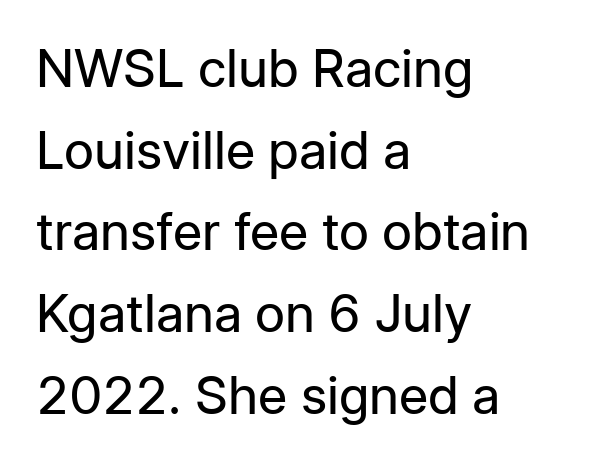
{"serif": "no", "italic": "no", "bold": "no", "weight": "regular", "width": "normal", "stroke_contrast": "low", "x_height": "medium", "monospaced": "no", "underline": "no", "align": "left", "line_spacing": "normal", "line_spacing_ratio": 1.57, "letter_spacing": "normal", "letter_spacing_em": 0.0, "glyph_px": 52}
